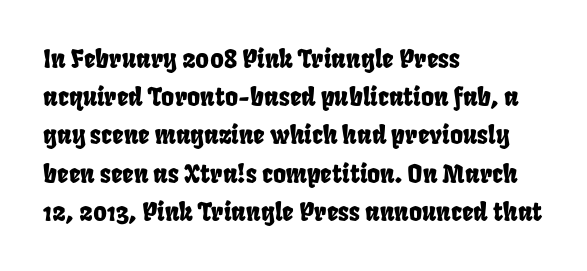
{"underline": "no", "align": "left", "line_spacing": "normal", "line_spacing_ratio": 1.53, "letter_spacing": "normal", "letter_spacing_em": 0.0, "glyph_px": 25}
